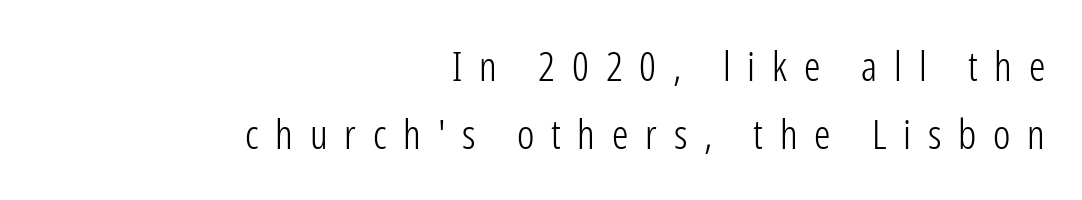
Q: Is the text bold? A: No.
Q: Is the text italic (slanted)? A: No, it is upright.
Q: Is the typeface a serif or a sans-serif typeface? A: Sans-serif.
Q: Is the text underlined? A: No.
Q: How is the paragraph aligned? A: Right-aligned.
Q: Is the spacing between letters normal or unusually wide? A: Unusually wide.
Q: Is the spacing between lines tight, normal or loose? A: Normal.
Q: Width (condensed, normal, or wide)? A: Condensed.
Q: Stroke contrast? A: Low.
Q: x-height? A: Medium.
Q: Monospaced? A: No.
